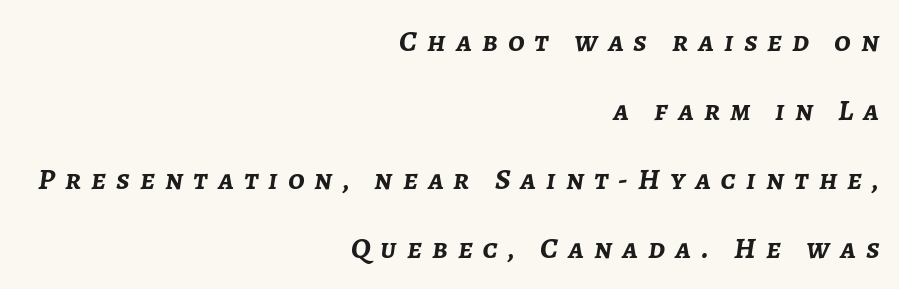
The image shows 30 px semibold type, italic (leaning right); set right-aligned, loose line spacing (2.3x), unusually wide letter spacing (+0.34 em), not underlined; low stroke contrast and a medium x-height.
